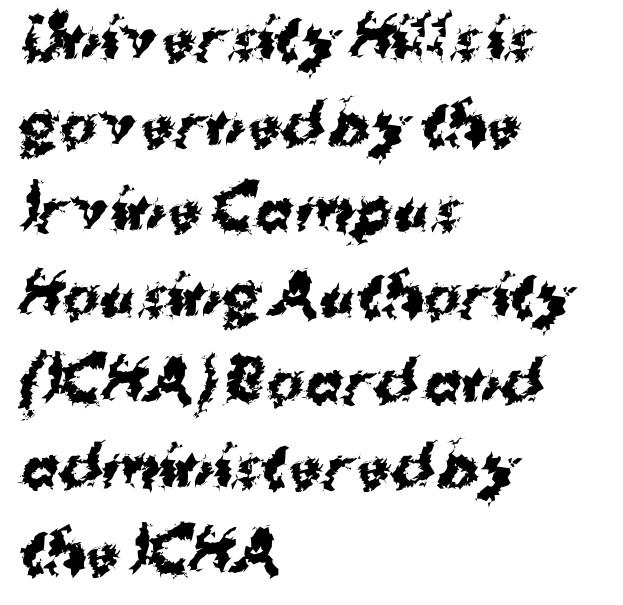
Q: Is the text bold? A: Yes.
Q: Is the typeface a serif or a sans-serif typeface? A: Sans-serif.
Q: Is the text underlined? A: No.
Q: How is the paragraph aligned? A: Left-aligned.
Q: Is the spacing between letters normal or unusually wide? A: Normal.
Q: Is the spacing between lines tight, normal or loose? A: Normal.
Q: Width (condensed, normal, or wide)? A: Normal.
Q: Stroke contrast? A: Medium.
Q: x-height? A: Medium.
Q: Monospaced? A: No.
